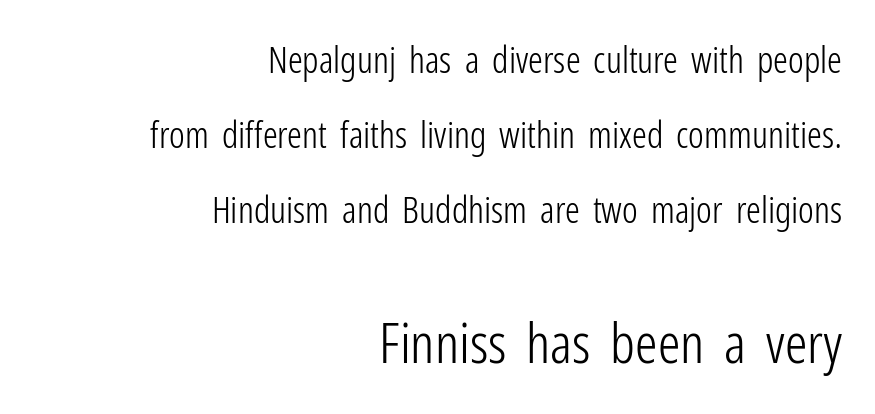
Q: Is the text bold? A: No.
Q: Is the text italic (slanted)? A: No, it is upright.
Q: Is the typeface a serif or a sans-serif typeface? A: Sans-serif.
Q: Is the text underlined? A: No.
Q: How is the paragraph aligned? A: Right-aligned.
Q: Is the spacing between letters normal or unusually wide? A: Normal.
Q: Is the spacing between lines tight, normal or loose? A: Loose.
Q: Which block of text is set in a larger size, the first (top) or the second (bottom)? A: The second (bottom) one.
Q: Width (condensed, normal, or wide)? A: Condensed.
Q: Stroke contrast? A: Low.
Q: x-height? A: Medium.
Q: Monospaced? A: No.
